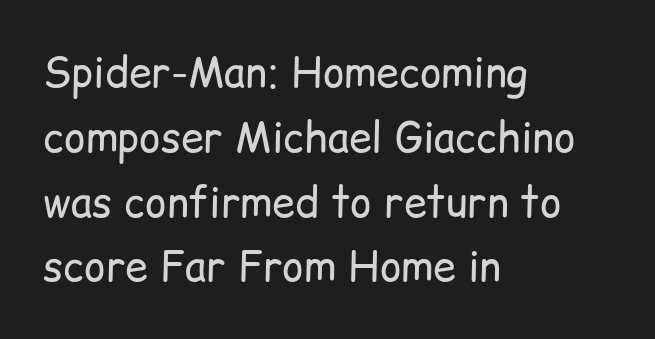
{"serif": "no", "italic": "no", "bold": "no", "weight": "regular", "width": "normal", "stroke_contrast": "low", "x_height": "medium", "monospaced": "no", "underline": "no", "align": "left", "line_spacing": "normal", "line_spacing_ratio": 1.58, "letter_spacing": "normal", "letter_spacing_em": 0.0, "glyph_px": 41}
